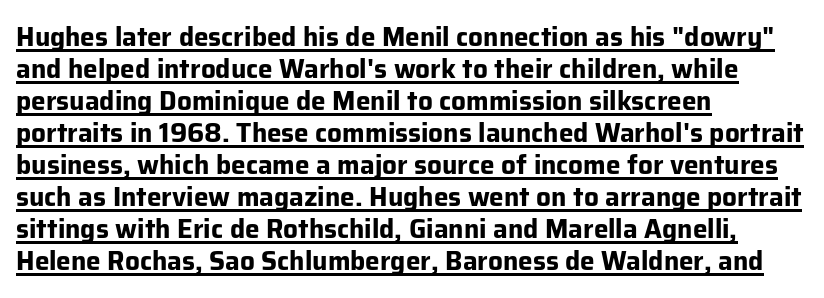
{"italic": "no", "bold": "yes", "underline": "yes", "align": "left", "line_spacing_ratio": 1.23, "letter_spacing": "normal", "letter_spacing_em": 0.0, "glyph_px": 26}
